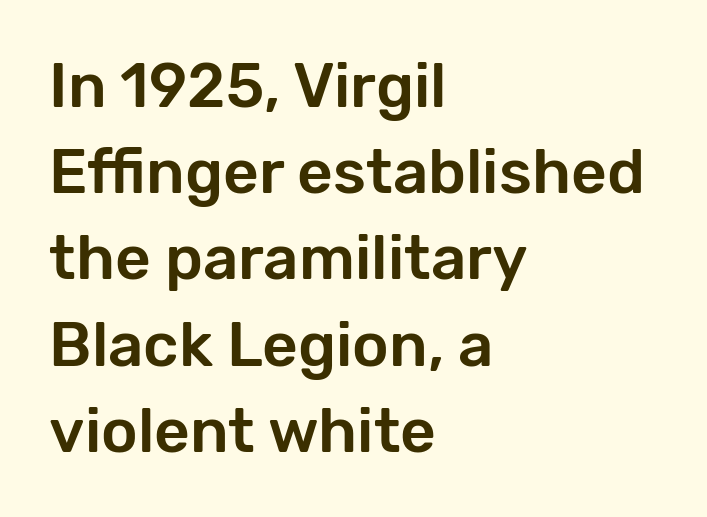
The image shows 62 px sans-serif type, upright; set left-aligned, normal line spacing (1.39x), normal letter spacing, not underlined; low stroke contrast and a medium x-height.
